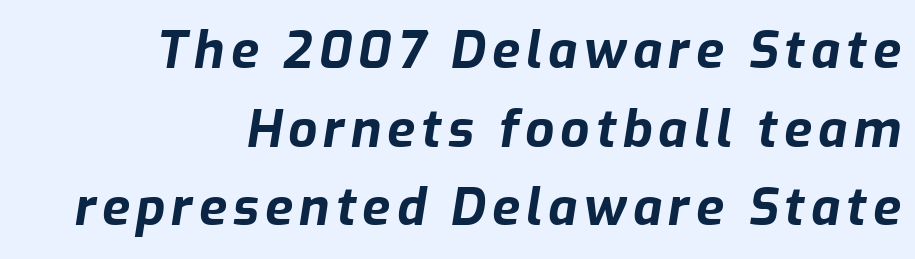
The image shows 51 px bold type, italic (leaning right); set right-aligned, normal line spacing (1.54x), not underlined; low stroke contrast and a medium x-height.
